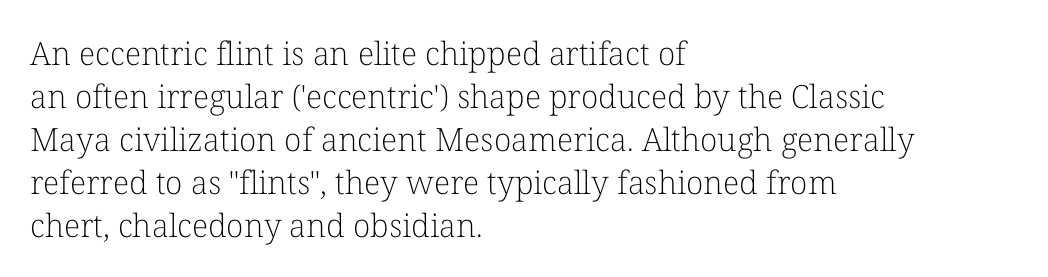
Letters rest on an invisible, unmarked baseline. Stem width sits at or under what a default text font uses. Letterform terminals end in serifs throughout the passage. This sample has the flowing, uneven cadence of proportional lettering. Layout note: lines flush left. A typesetter would mark this as roman, not italic.
